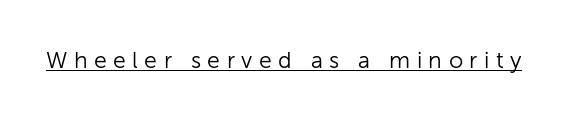
The axis of the letterforms is exactly vertical. Like a heading marked for emphasis, these lines bear an underscore. The face used here is rendered with a markedly widened letterfit. Stroke mass is kept to a normal reading level or below.
